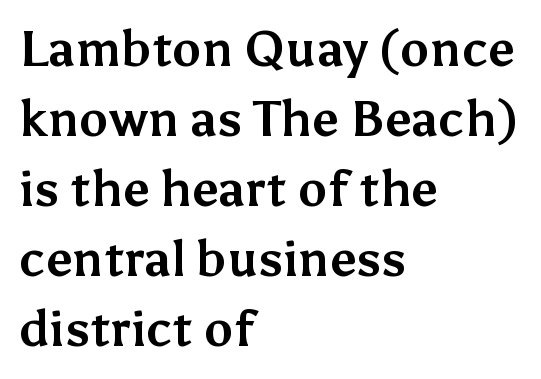
Anything drawn beneath the words? Only blank space. Strong, thick strokes mark this as bold type. Italic? Not at all — the glyphs are vertical. Character widths vary here, with narrow letters taking less room than wide ones.
